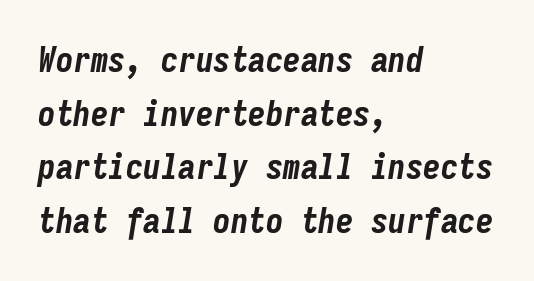
{"italic": "yes", "lean": "right", "slant_degrees": 9, "bold": "yes", "weight": "bold", "width": "condensed", "stroke_contrast": "low", "x_height": "medium", "monospaced": "yes", "underline": "no", "align": "left", "line_spacing": "normal", "line_spacing_ratio": 1.53, "letter_spacing": "normal", "letter_spacing_em": 0.0, "glyph_px": 35}
